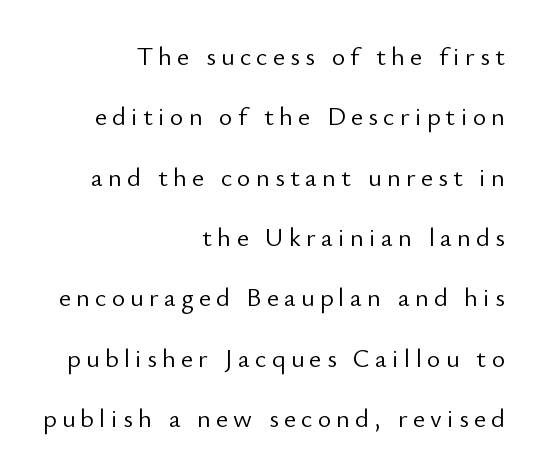
The image shows 26 px text type, upright; set right-aligned, loose line spacing (2.32x), unusually wide letter spacing (+0.2 em), not underlined.
